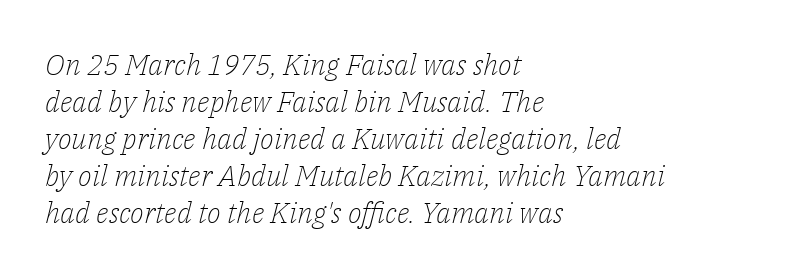
The image shows 29 px light serif type, italic (leaning right); set left-aligned, normal line spacing (1.28x), normal letter spacing, not underlined; low stroke contrast and a medium x-height.
